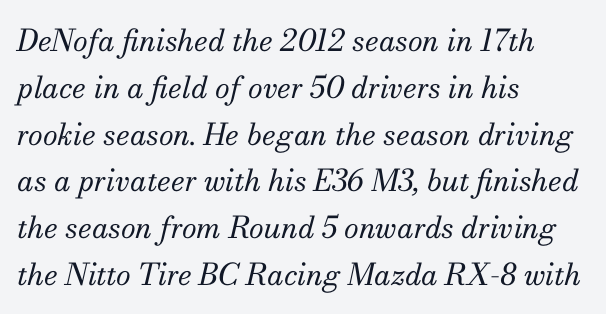
Q: Is the text bold? A: No.
Q: Is the text italic (slanted)? A: Yes, it leans right by about 13 degrees.
Q: Is the typeface a serif or a sans-serif typeface? A: Serif.
Q: Is the text underlined? A: No.
Q: How is the paragraph aligned? A: Left-aligned.
Q: Is the spacing between letters normal or unusually wide? A: Normal.
Q: Is the spacing between lines tight, normal or loose? A: Normal.
Q: Width (condensed, normal, or wide)? A: Normal.
Q: Stroke contrast? A: Medium.
Q: x-height? A: Small.
Q: Monospaced? A: No.
